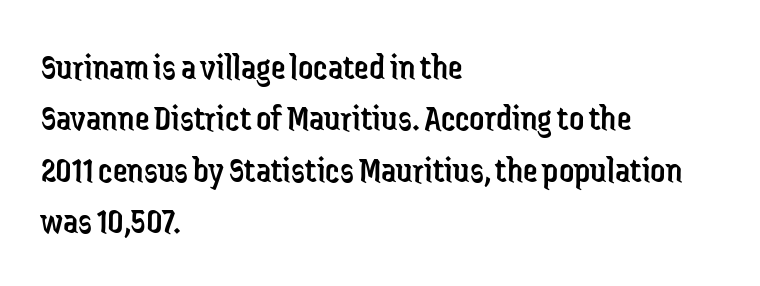
{"serif": "no", "italic": "no", "bold": "no", "weight": "regular", "width": "condensed", "stroke_contrast": "low", "x_height": "medium", "monospaced": "no", "underline": "no", "align": "left", "line_spacing": "normal", "line_spacing_ratio": 1.39, "letter_spacing": "normal", "letter_spacing_em": 0.0, "glyph_px": 37}
